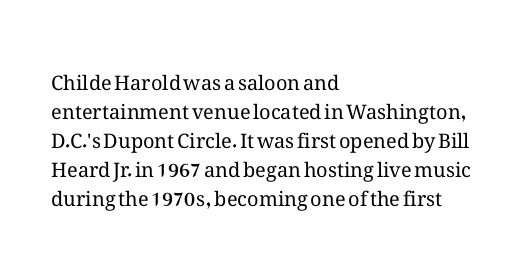
{"italic": "no", "bold": "no", "underline": "no", "align": "left", "line_spacing": "normal", "line_spacing_ratio": 1.45, "letter_spacing": "normal", "letter_spacing_em": 0.0, "glyph_px": 20}
